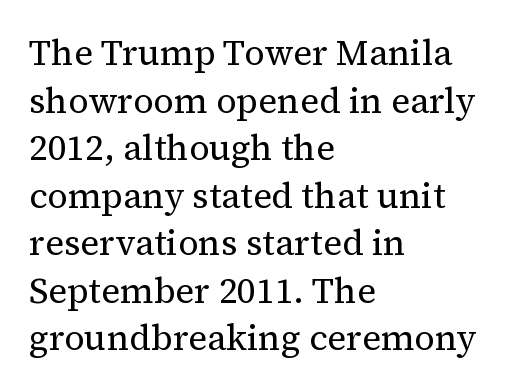
Q: Is the text bold? A: No.
Q: Is the text italic (slanted)? A: No, it is upright.
Q: Is the typeface a serif or a sans-serif typeface? A: Serif.
Q: Is the text underlined? A: No.
Q: How is the paragraph aligned? A: Left-aligned.
Q: Is the spacing between letters normal or unusually wide? A: Normal.
Q: Is the spacing between lines tight, normal or loose? A: Normal.
Q: Width (condensed, normal, or wide)? A: Normal.
Q: Stroke contrast? A: Medium.
Q: x-height? A: Medium.
Q: Monospaced? A: No.
